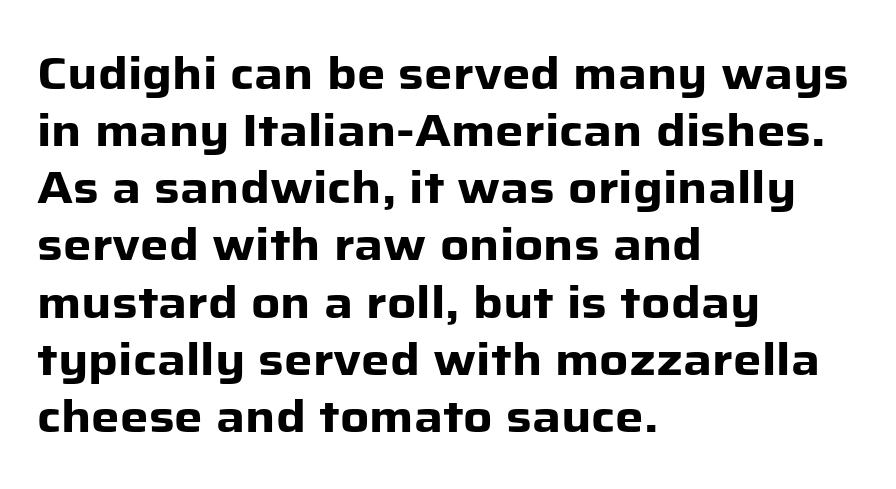
{"serif": "no", "italic": "no", "bold": "yes", "weight": "heavy", "width": "normal", "stroke_contrast": "low", "x_height": "medium", "monospaced": "no", "underline": "no", "align": "left", "line_spacing": "normal", "line_spacing_ratio": 1.27, "letter_spacing": "normal", "letter_spacing_em": 0.0, "glyph_px": 45}
